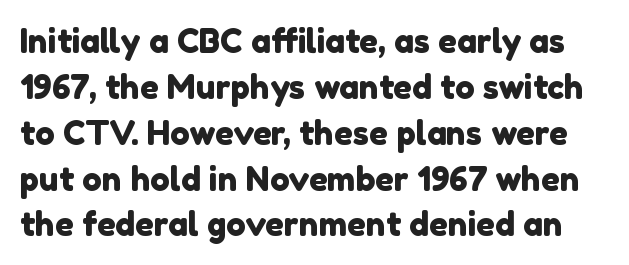
The image shows 33 px sans-serif type; set normal line spacing (1.39x), normal letter spacing, not underlined; a medium x-height.
